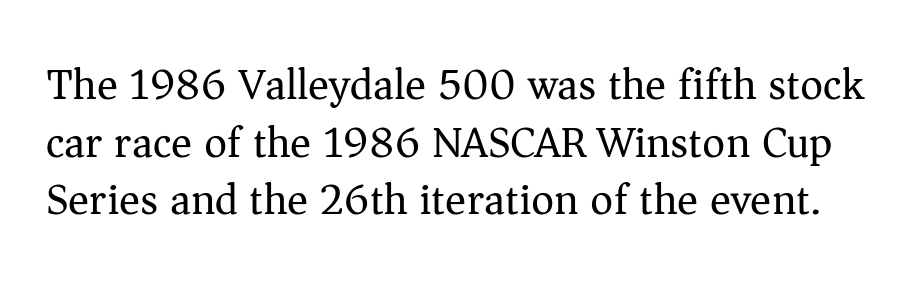
Q: Is the text bold? A: No.
Q: Is the text italic (slanted)? A: No, it is upright.
Q: Is the typeface a serif or a sans-serif typeface? A: Serif.
Q: Is the text underlined? A: No.
Q: Is the spacing between letters normal or unusually wide? A: Normal.
Q: Is the spacing between lines tight, normal or loose? A: Normal.
Q: Width (condensed, normal, or wide)? A: Normal.
Q: Stroke contrast? A: Medium.
Q: x-height? A: Medium.
Q: Monospaced? A: No.
